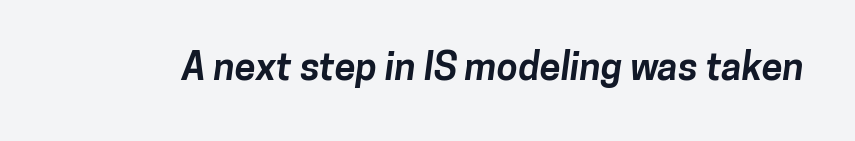
Q: Is the text bold? A: Yes.
Q: Is the typeface a serif or a sans-serif typeface? A: Sans-serif.
Q: Is the text underlined? A: No.
Q: Is the spacing between letters normal or unusually wide? A: Normal.
Q: Width (condensed, normal, or wide)? A: Normal.
Q: Stroke contrast? A: Low.
Q: x-height? A: Medium.
Q: Monospaced? A: No.
